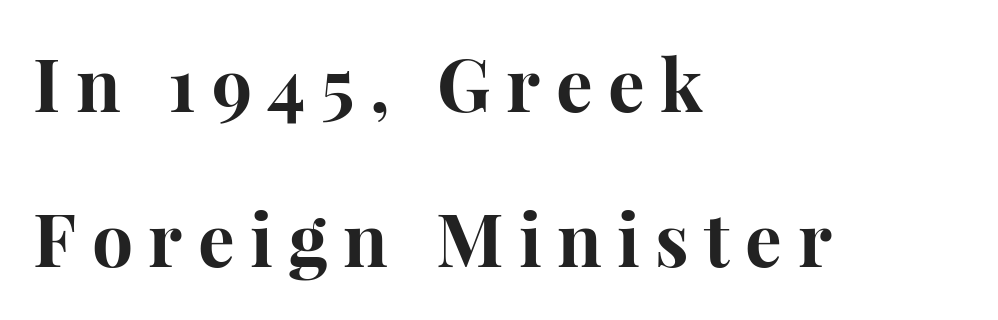
One-word summary of the alignment: left. Character widths vary here, with narrow letters taking less room than wide ones. This rendering employs a face with finishing strokes, i.e., a serif. What's the leading like? Stretched, with rows far apart. Just letters on the line, the space beneath them empty. Weight: bold.
